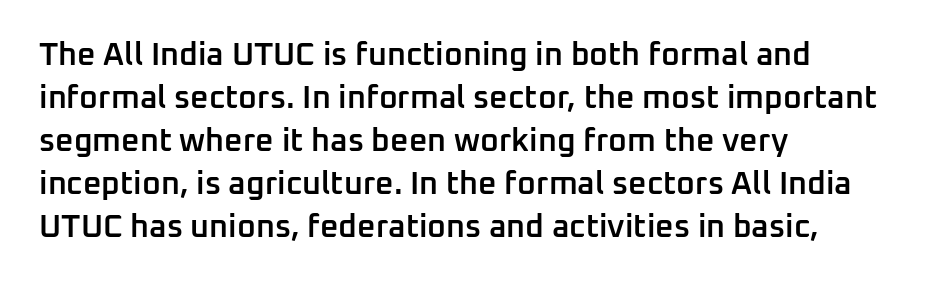
This sample uses an upright cut, with every glyph sitting square on the baseline. The face used here is proportionally spaced, like ordinary book or web type. These lines sit exactly where default settings would place them. Note: no serifs on the glyphs.
